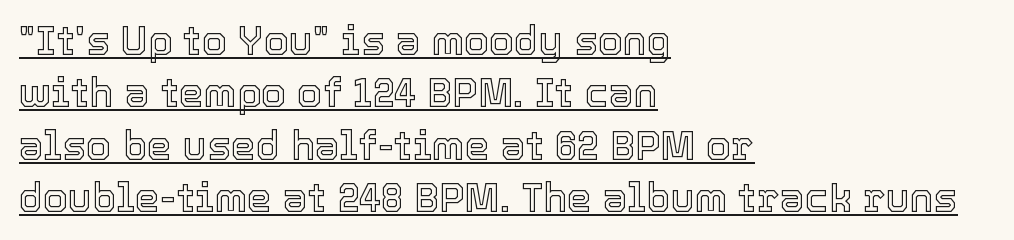
Q: Is the text italic (slanted)? A: No, it is upright.
Q: Is the text underlined? A: Yes.
Q: How is the paragraph aligned? A: Left-aligned.
Q: Is the spacing between letters normal or unusually wide? A: Normal.
Q: Is the spacing between lines tight, normal or loose? A: Normal.
Q: Width (condensed, normal, or wide)? A: Normal.
Q: x-height? A: Medium.
Q: Monospaced? A: No.
